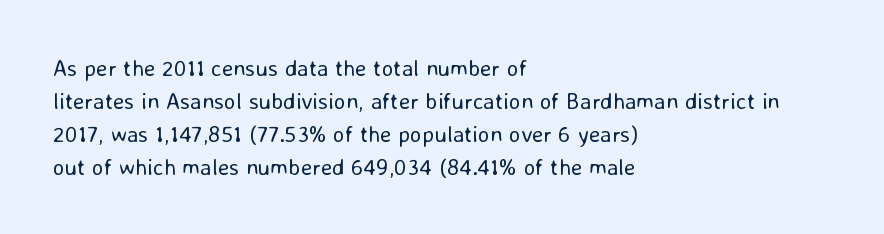
The image shows 23 px text type, upright; set left-aligned, normal line spacing (1.43x), normal letter spacing, not underlined.
